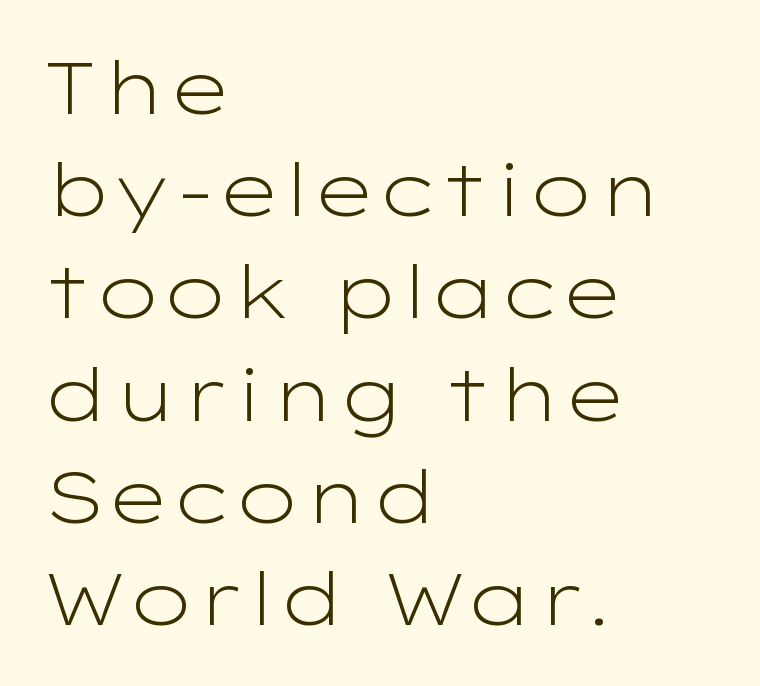
{"serif": "no", "italic": "no", "bold": "no", "weight": "light", "width": "wide", "stroke_contrast": "low", "x_height": "medium", "monospaced": "no", "underline": "no", "align": "left", "line_spacing": "normal", "line_spacing_ratio": 1.42, "letter_spacing": "normal", "letter_spacing_em": 0.0, "glyph_px": 72}
